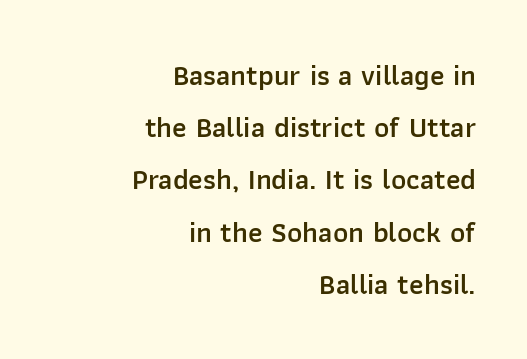
The image shows 29 px semibold sans-serif type, upright; set right-aligned, line spacing 1.8x, normal letter spacing, not underlined; low stroke contrast and a medium x-height.
